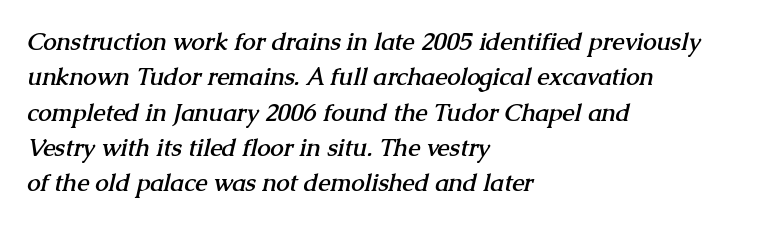
The image shows 24 px bold type; set left-aligned, normal line spacing (1.47x), normal letter spacing, not underlined.
